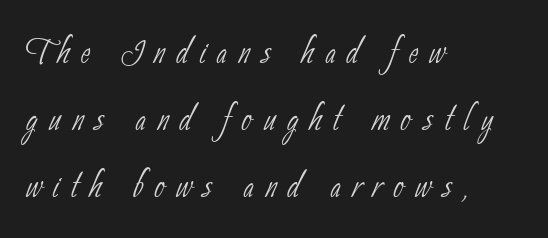
Is there much room between lines? A standard amount, neither cramped nor airy. Do the characters align in a grid? No, the font is proportional. Letters have the restrained weight of plain body copy at most. Anything drawn beneath the words? Only blank space. The letterforms stand isolated, each surrounded by extra space.
